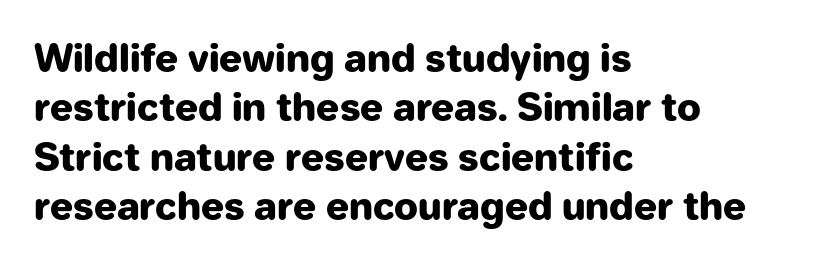
The image shows 38 px heavy sans-serif type, upright; set left-aligned, normal line spacing (1.3x), normal letter spacing, not underlined; low stroke contrast and a medium x-height.
